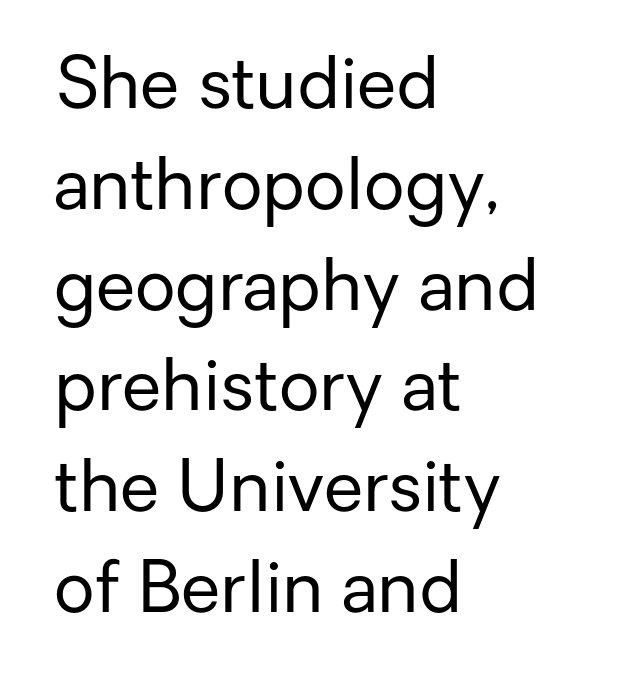
Q: Is the text bold? A: No.
Q: Is the text italic (slanted)? A: No, it is upright.
Q: Is the typeface a serif or a sans-serif typeface? A: Sans-serif.
Q: Is the text underlined? A: No.
Q: How is the paragraph aligned? A: Left-aligned.
Q: Is the spacing between letters normal or unusually wide? A: Normal.
Q: Is the spacing between lines tight, normal or loose? A: Normal.
Q: Width (condensed, normal, or wide)? A: Normal.
Q: Stroke contrast? A: Low.
Q: x-height? A: Medium.
Q: Monospaced? A: No.
